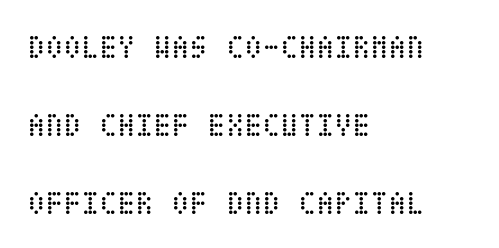
The line texture is even and compact thanks to regular tracking. The space between consecutive lines is lavish. Does the lettering tilt? It doesn't — this is upright. The passage is arranged the way most books set body copy — flush left. The cut favours lightness, reaching ordinary text weight at its darkest. Lines of text with bare space underneath.
